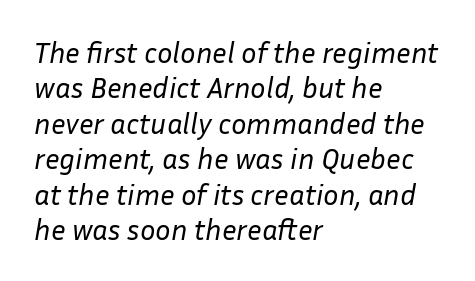
The image shows 29 px regular-weight type, italic (leaning right); set left-aligned, line spacing 1.22x, normal letter spacing, not underlined; low stroke contrast and a medium x-height.
